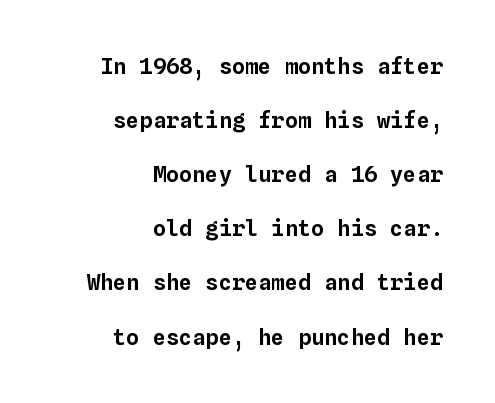
Glance below the letters and you will spot only blank space. Caption: standard tracking, unaltered. The lettering stays uniformly vertical, giving the passage a roman look. The paragraph shown leans on its right margin. The block of text is sparse from top to bottom, with ample space between rows.
